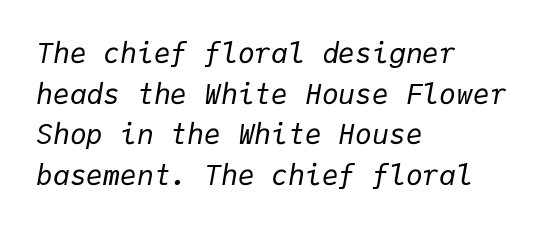
The image shows 28 px regular-weight type, italic (leaning right), monospaced; set left-aligned, normal line spacing (1.45x), normal letter spacing, not underlined; low stroke contrast and a medium x-height.
